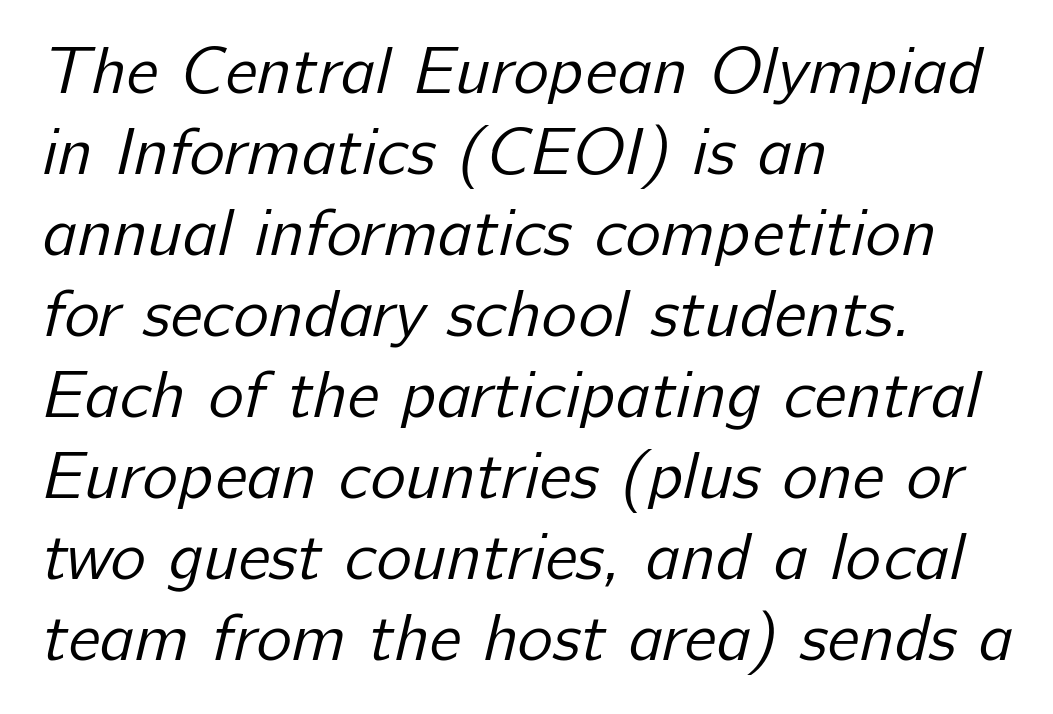
{"serif": "no", "bold": "no", "weight": "regular", "width": "normal", "stroke_contrast": "low", "x_height": "medium", "monospaced": "no", "underline": "no", "align": "left", "line_spacing_ratio": 1.21, "letter_spacing": "normal", "letter_spacing_em": 0.0, "glyph_px": 67}
